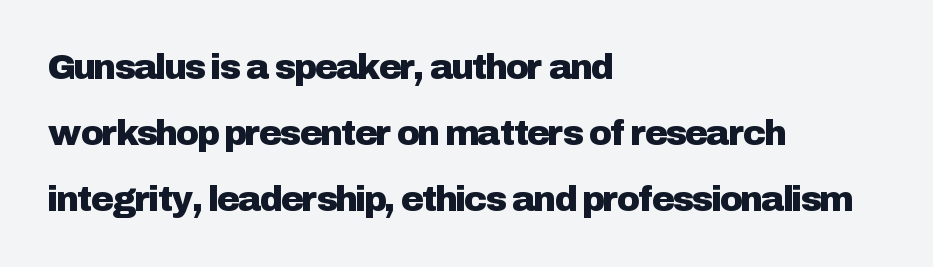
The image shows 35 px sans-serif type, upright; set left-aligned, line spacing 1.88x, normal letter spacing, not underlined; low stroke contrast and a medium x-height.
